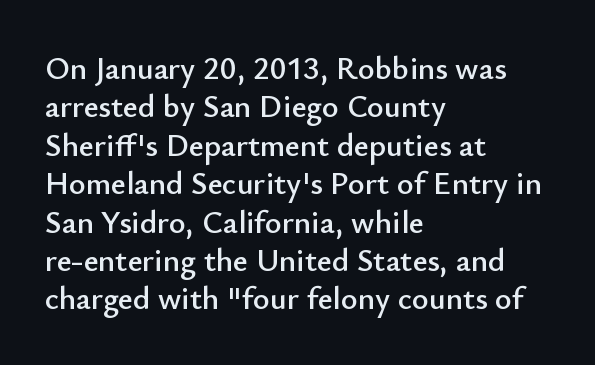
{"serif": "no", "italic": "no", "width": "normal", "stroke_contrast": "low", "x_height": "small", "monospaced": "no", "underline": "no", "align": "left", "line_spacing_ratio": 1.2, "letter_spacing": "normal", "letter_spacing_em": 0.0, "glyph_px": 32}
